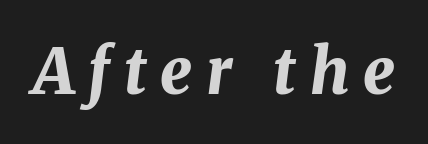
Q: Is the text bold? A: Yes.
Q: Is the text italic (slanted)? A: Yes, it leans right by about 8 degrees.
Q: Is the text underlined? A: No.
Q: Is the spacing between letters normal or unusually wide? A: Unusually wide.
Q: Width (condensed, normal, or wide)? A: Normal.
Q: Stroke contrast? A: Medium.
Q: x-height? A: Medium.
Q: Monospaced? A: No.
